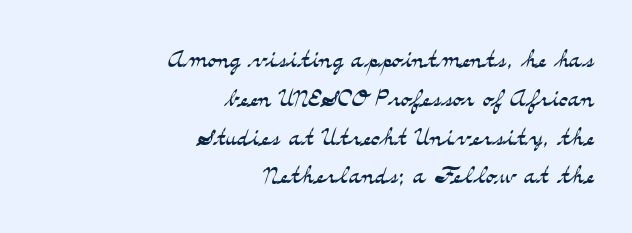
The image shows 34 px light, wide serif type; set right-aligned, tight line spacing (1.14x), normal letter spacing, not underlined; medium stroke contrast and a small x-height.
